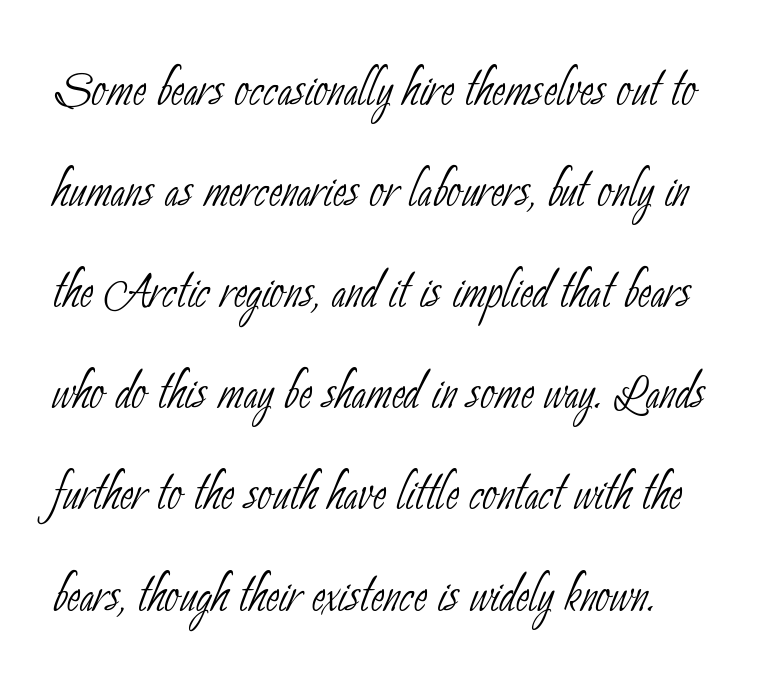
{"serif": "no", "bold": "no", "weight": "thin", "width": "condensed", "stroke_contrast": "low", "x_height": "small", "monospaced": "no", "underline": "no", "line_spacing": "normal", "line_spacing_ratio": 1.58, "letter_spacing": "normal", "letter_spacing_em": 0.0, "glyph_px": 64}
